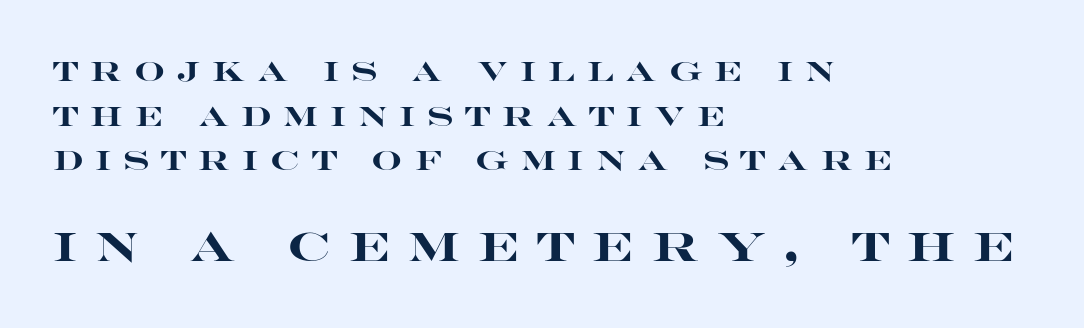
{"italic": "no", "bold": "yes", "weight": "heavy", "width": "wide", "stroke_contrast": "high", "x_height": "large", "monospaced": "no", "underline": "no", "align": "left", "line_spacing": "normal", "line_spacing_ratio": 1.65, "letter_spacing": "wide", "letter_spacing_em": 0.44, "larger_block": "second", "size_ratio": 1.48, "glyph_px": 40}
